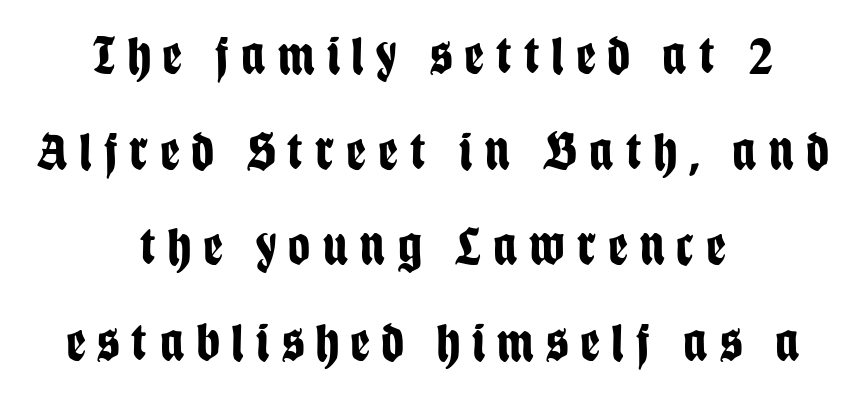
Q: Is the text bold? A: Yes.
Q: Is the text italic (slanted)? A: No, it is upright.
Q: Is the typeface a serif or a sans-serif typeface? A: Sans-serif.
Q: Is the text underlined? A: No.
Q: How is the paragraph aligned? A: Centered.
Q: Is the spacing between letters normal or unusually wide? A: Unusually wide.
Q: Width (condensed, normal, or wide)? A: Condensed.
Q: Stroke contrast? A: Low.
Q: x-height? A: Large.
Q: Monospaced? A: No.
